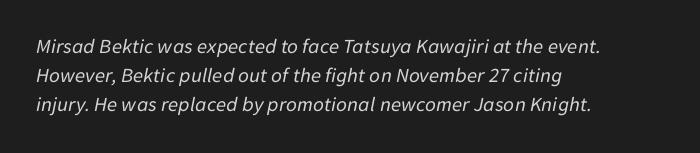
{"italic": "yes", "lean": "right", "slant_degrees": 11, "bold": "no", "underline": "no", "align": "left", "line_spacing": "normal", "line_spacing_ratio": 1.38, "letter_spacing": "normal", "letter_spacing_em": 0.0, "glyph_px": 21}
